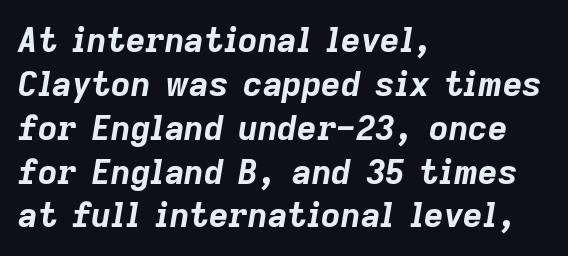
The image shows 34 px bold type, italic (leaning right); set left-aligned, normal line spacing (1.29x), normal letter spacing, not underlined; low stroke contrast and a medium x-height.
